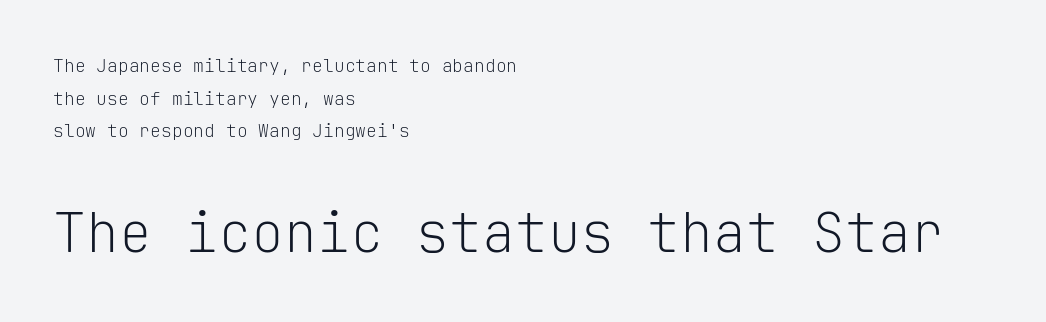
Q: Is the text bold? A: No.
Q: Is the text italic (slanted)? A: No, it is upright.
Q: Is the typeface a serif or a sans-serif typeface? A: Sans-serif.
Q: Is the text underlined? A: No.
Q: How is the paragraph aligned? A: Left-aligned.
Q: Is the spacing between letters normal or unusually wide? A: Normal.
Q: Which block of text is set in a larger size, the first (top) or the second (bottom)? A: The second (bottom) one.
Q: Width (condensed, normal, or wide)? A: Normal.
Q: Stroke contrast? A: Low.
Q: x-height? A: Medium.
Q: Monospaced? A: Yes.
